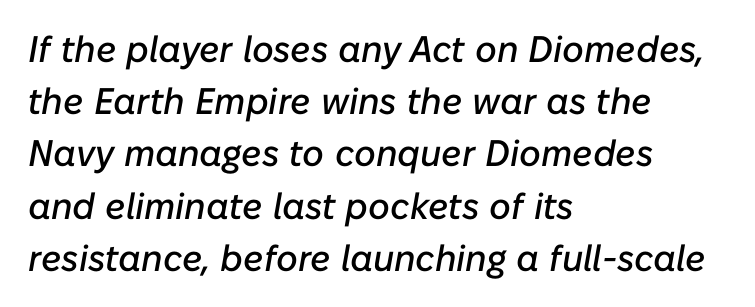
Q: Is the text italic (slanted)? A: Yes, it leans right by about 10 degrees.
Q: Is the text underlined? A: No.
Q: How is the paragraph aligned? A: Left-aligned.
Q: Is the spacing between letters normal or unusually wide? A: Normal.
Q: Is the spacing between lines tight, normal or loose? A: Normal.
Q: Width (condensed, normal, or wide)? A: Normal.
Q: Stroke contrast? A: Low.
Q: x-height? A: Medium.
Q: Monospaced? A: No.
